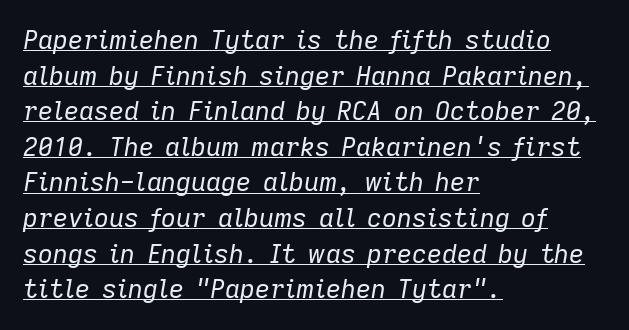
The image shows 26 px text type, italic (leaning right); set left-aligned, normal line spacing (1.37x), normal letter spacing, underlined.
